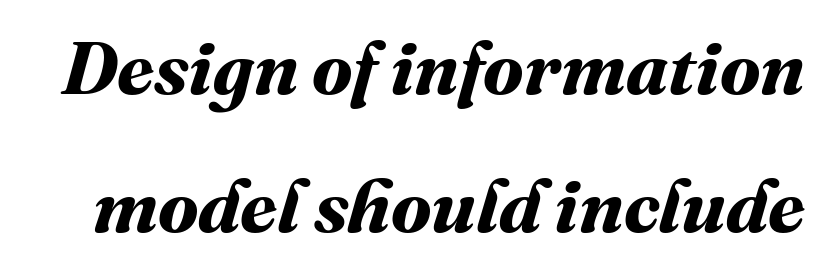
The image shows 75 px bold type; set line spacing 1.84x, normal letter spacing, not underlined; medium stroke contrast and a medium x-height.
